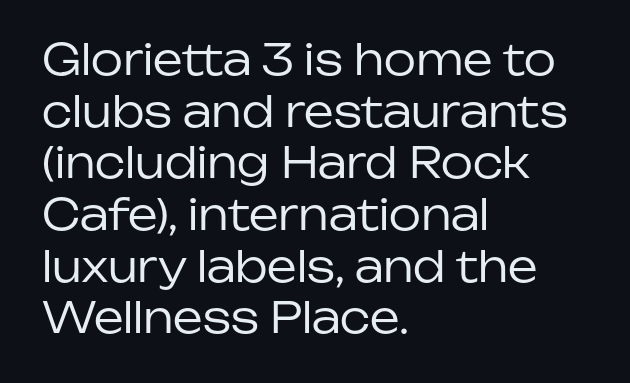
{"serif": "no", "italic": "no", "bold": "no", "weight": "regular", "width": "normal", "stroke_contrast": "low", "x_height": "medium", "monospaced": "no", "underline": "no", "align": "left", "line_spacing_ratio": 1.23, "letter_spacing": "normal", "letter_spacing_em": 0.0, "glyph_px": 42}
